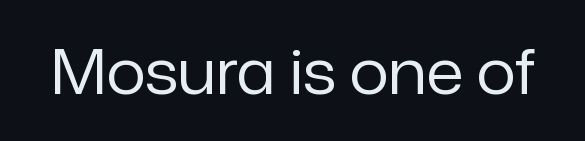
Q: Is the text bold? A: No.
Q: Is the text italic (slanted)? A: No, it is upright.
Q: Is the typeface a serif or a sans-serif typeface? A: Sans-serif.
Q: Is the text underlined? A: No.
Q: Is the spacing between letters normal or unusually wide? A: Normal.
Q: Width (condensed, normal, or wide)? A: Normal.
Q: Stroke contrast? A: Low.
Q: x-height? A: Medium.
Q: Monospaced? A: No.
